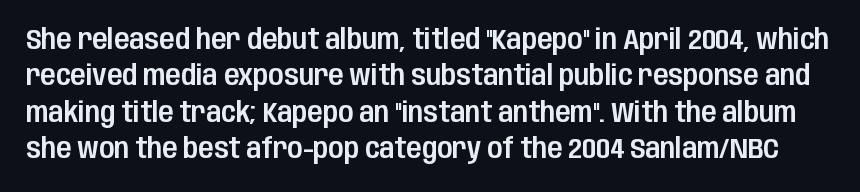
{"serif": "no", "italic": "no", "width": "condensed", "stroke_contrast": "low", "x_height": "large", "monospaced": "no", "underline": "no", "line_spacing": "normal", "line_spacing_ratio": 1.3, "letter_spacing": "normal", "letter_spacing_em": 0.0, "glyph_px": 28}
